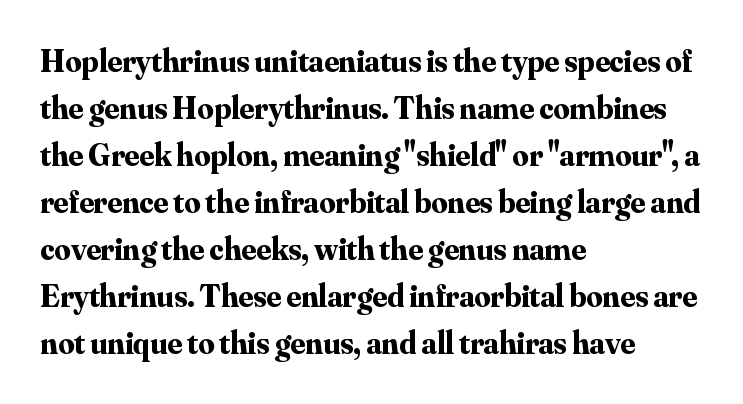
Q: Is the text bold? A: Yes.
Q: Is the text italic (slanted)? A: No, it is upright.
Q: Is the typeface a serif or a sans-serif typeface? A: Serif.
Q: Is the text underlined? A: No.
Q: How is the paragraph aligned? A: Left-aligned.
Q: Is the spacing between letters normal or unusually wide? A: Normal.
Q: Is the spacing between lines tight, normal or loose? A: Normal.
Q: Width (condensed, normal, or wide)? A: Normal.
Q: Stroke contrast? A: Medium.
Q: x-height? A: Small.
Q: Monospaced? A: No.
